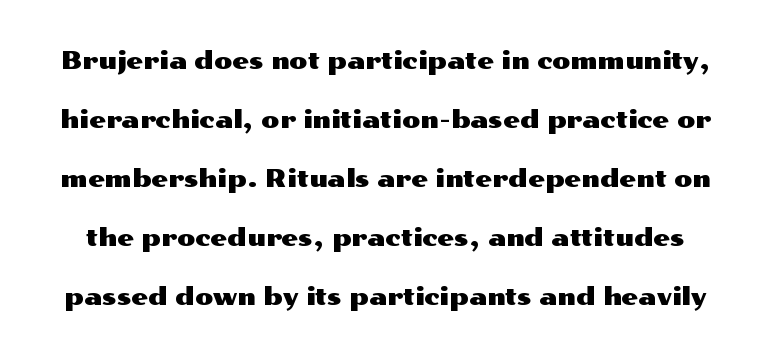
Leading: increased. The specimen omits any rule beneath the text block's lines. Quick note: not italic, upright. Each word holds together tightly as a unit, with standard inter-letter gaps.
